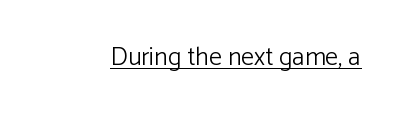
{"italic": "no", "bold": "no", "underline": "yes", "letter_spacing": "normal", "letter_spacing_em": 0.0, "glyph_px": 26}
